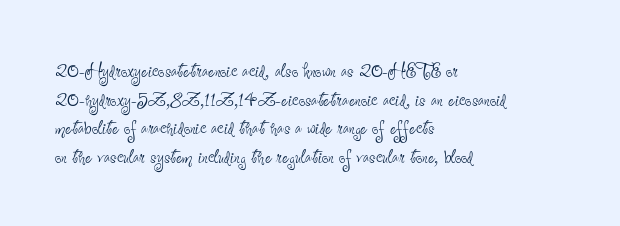
Q: Is the text bold? A: No.
Q: Is the text italic (slanted)? A: Yes.
Q: Is the text underlined? A: No.
Q: How is the paragraph aligned? A: Left-aligned.
Q: Is the spacing between letters normal or unusually wide? A: Normal.
